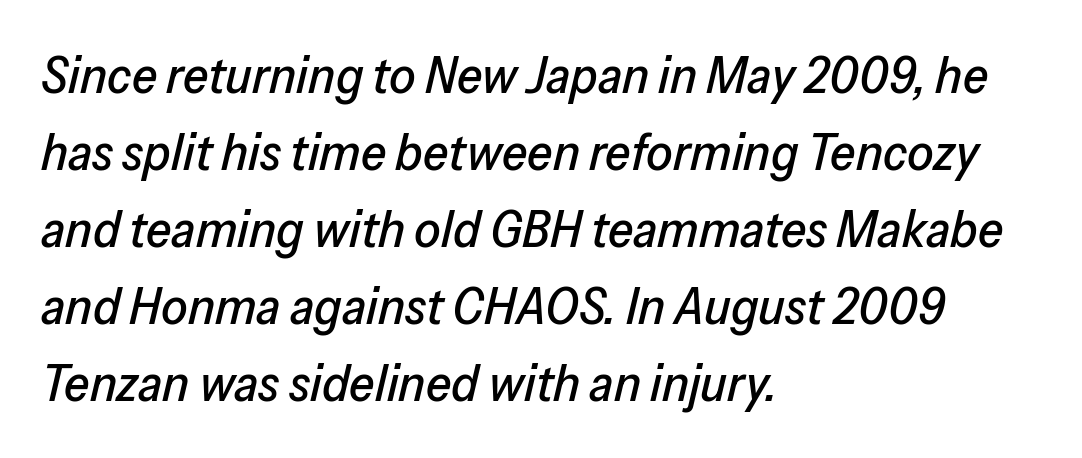
The image shows 52 px text type, italic (leaning right); set left-aligned, normal line spacing (1.48x), normal letter spacing, not underlined; low stroke contrast and a medium x-height.
